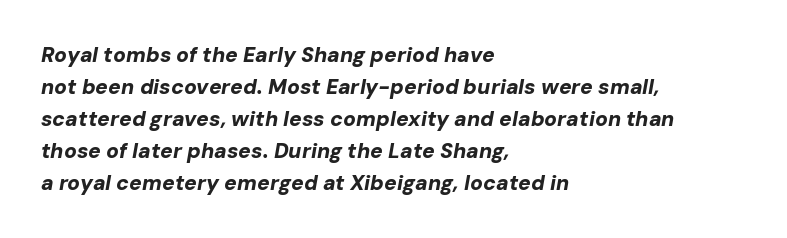
Q: Is the text bold? A: Yes.
Q: Is the text italic (slanted)? A: Yes, it leans right by about 10 degrees.
Q: Is the text underlined? A: No.
Q: How is the paragraph aligned? A: Left-aligned.
Q: Is the spacing between letters normal or unusually wide? A: Normal.
Q: Is the spacing between lines tight, normal or loose? A: Normal.
